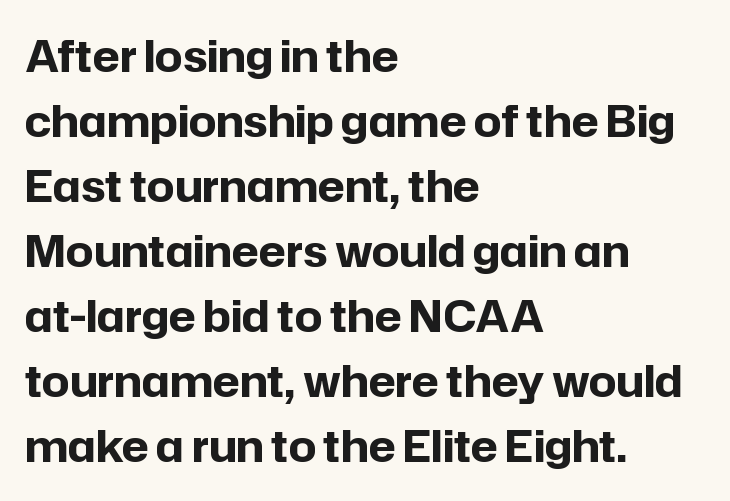
A clean baseline with only descenders dipping below it. Compared with typical body copy, the letter spacing here is the same. I'd describe the lettering as bold — thick and assertive. Horizontal bands of white between lines are of average thickness. One-word summary of the alignment: left. It's the straight-up-and-down kind of type.
